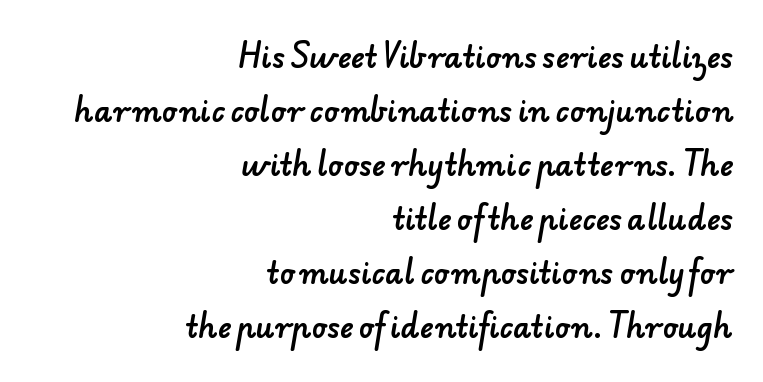
Serif or sans? Sans — the stroke terminals are bare. Think of a printed novel: that variable character pitch is what you see here. These lines stack with their right ends in a neat column. Nobody touched the tracking dial on this one. Clear beneath every line of the passage.
